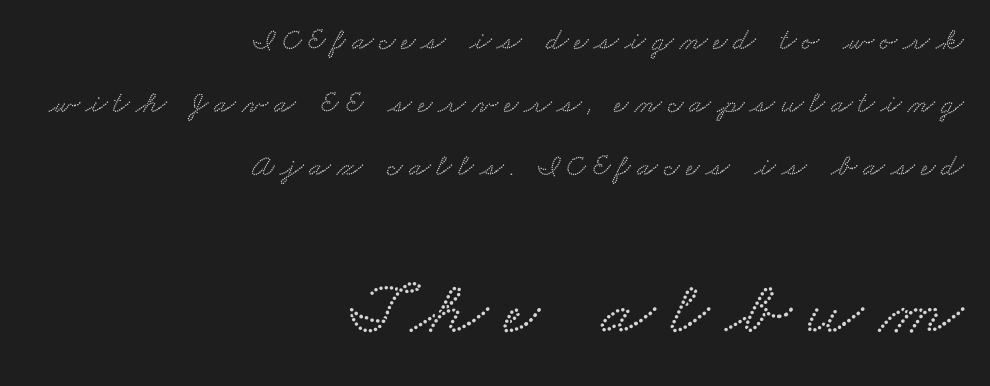
Q: Is the typeface a serif or a sans-serif typeface? A: Serif.
Q: Is the text underlined? A: No.
Q: How is the paragraph aligned? A: Right-aligned.
Q: Is the spacing between letters normal or unusually wide? A: Unusually wide.
Q: Is the spacing between lines tight, normal or loose? A: Loose.
Q: Which block of text is set in a larger size, the first (top) or the second (bottom)? A: The second (bottom) one.
Q: Width (condensed, normal, or wide)? A: Wide.
Q: Stroke contrast? A: Low.
Q: x-height? A: Small.
Q: Monospaced? A: No.
